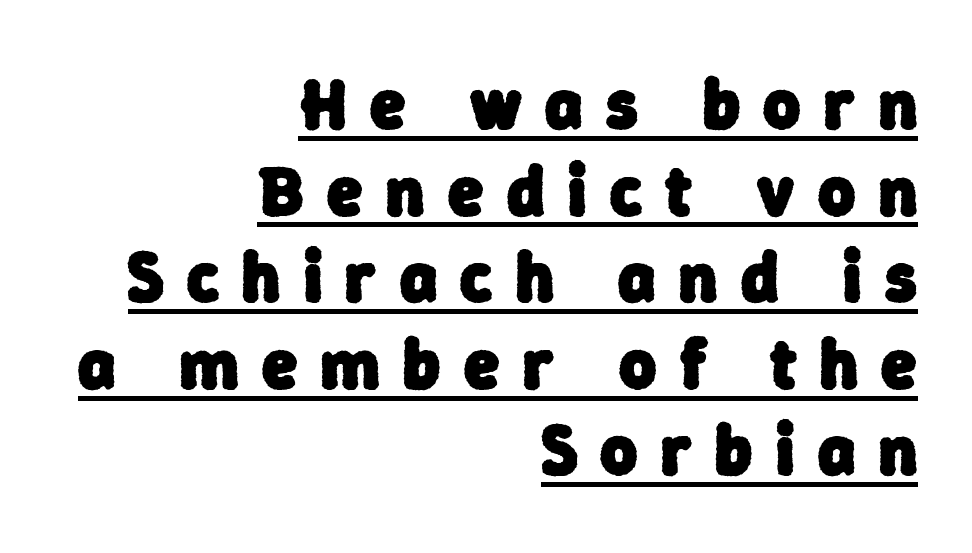
{"serif": "no", "bold": "yes", "weight": "heavy", "width": "normal", "stroke_contrast": "low", "x_height": "medium", "monospaced": "no", "underline": "yes", "align": "right", "line_spacing_ratio": 1.22, "letter_spacing": "wide", "letter_spacing_em": 0.33, "glyph_px": 71}
